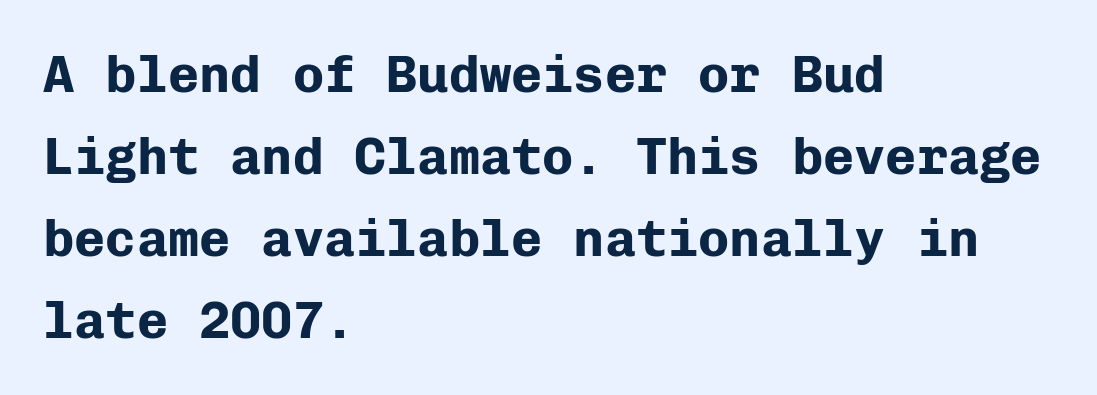
The image shows 52 px bold sans-serif type, upright, monospaced; set left-aligned, normal line spacing (1.58x), normal letter spacing, not underlined; low stroke contrast and a medium x-height.
